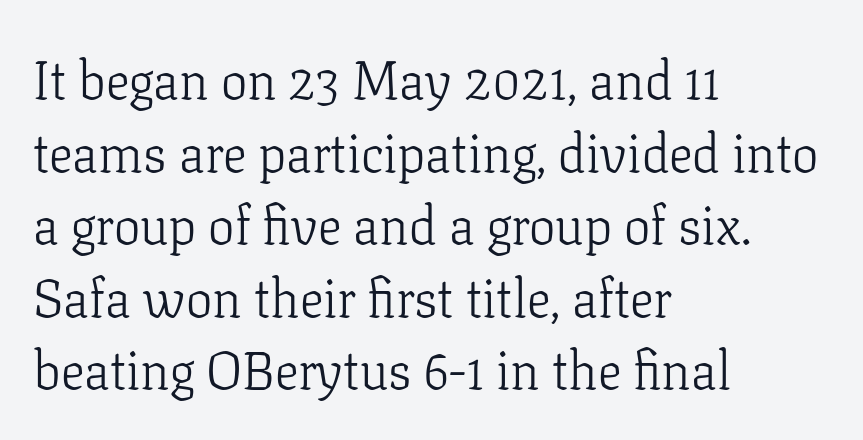
{"serif": "yes", "italic": "no", "bold": "no", "weight": "light", "width": "normal", "stroke_contrast": "low", "x_height": "medium", "monospaced": "no", "underline": "no", "align": "left", "line_spacing": "normal", "line_spacing_ratio": 1.37, "letter_spacing": "normal", "letter_spacing_em": 0.0, "glyph_px": 53}
